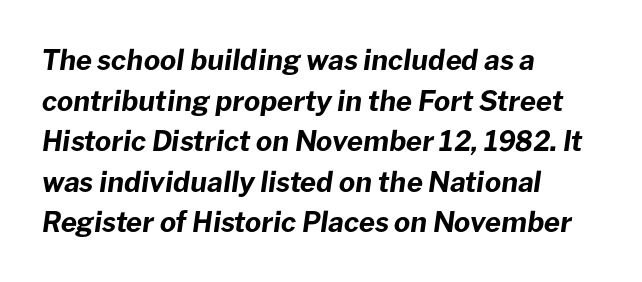
The image shows 28 px bold type, italic (leaning right); set left-aligned, normal line spacing (1.45x), normal letter spacing, not underlined; low stroke contrast and a medium x-height.
